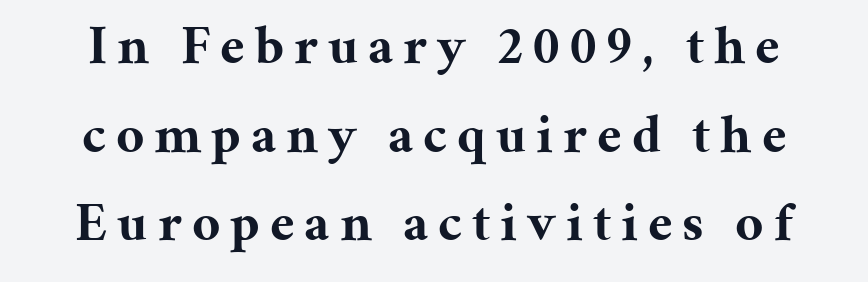
The image shows 55 px bold serif type, upright; set normal line spacing (1.61x), not underlined; medium stroke contrast and a medium x-height.
